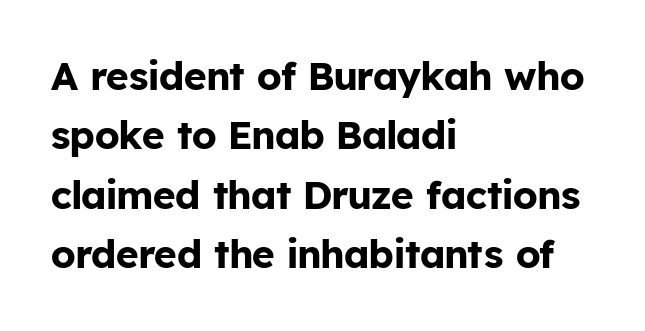
The image shows 39 px bold sans-serif type, upright; set left-aligned, normal line spacing (1.52x), normal letter spacing, not underlined; low stroke contrast and a medium x-height.
